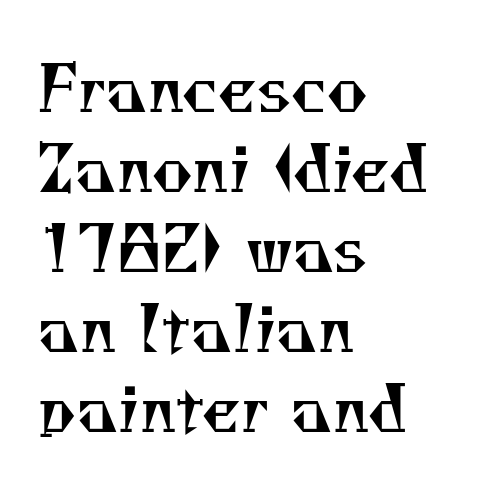
Q: Is the text bold? A: No.
Q: Is the typeface a serif or a sans-serif typeface? A: Serif.
Q: Is the text underlined? A: No.
Q: How is the paragraph aligned? A: Left-aligned.
Q: Is the spacing between letters normal or unusually wide? A: Normal.
Q: Is the spacing between lines tight, normal or loose? A: Normal.
Q: Width (condensed, normal, or wide)? A: Normal.
Q: Stroke contrast? A: Medium.
Q: x-height? A: Small.
Q: Monospaced? A: No.
